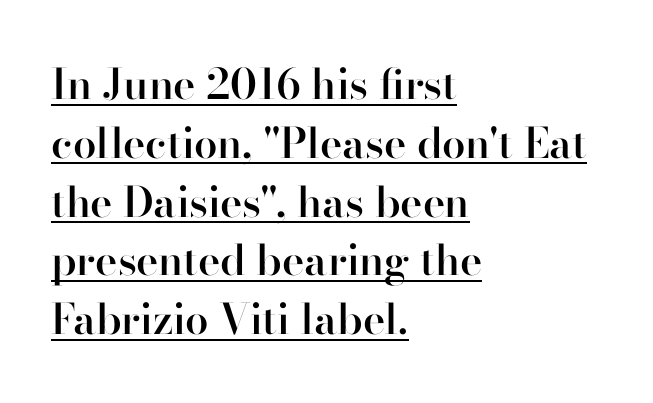
Q: Is the text bold? A: Semi-bold.
Q: Is the text italic (slanted)? A: No, it is upright.
Q: Is the typeface a serif or a sans-serif typeface? A: Serif.
Q: Is the text underlined? A: Yes.
Q: How is the paragraph aligned? A: Left-aligned.
Q: Is the spacing between letters normal or unusually wide? A: Normal.
Q: Is the spacing between lines tight, normal or loose? A: Normal.
Q: Width (condensed, normal, or wide)? A: Normal.
Q: Stroke contrast? A: High.
Q: x-height? A: Small.
Q: Monospaced? A: No.
